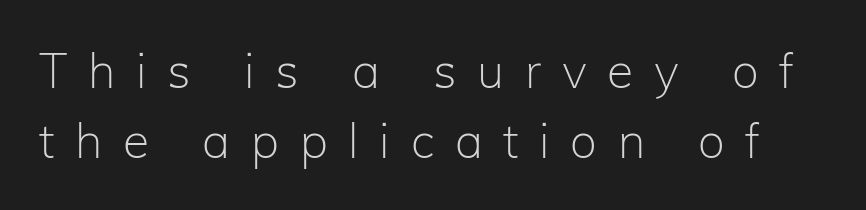
Q: Is the text bold? A: No.
Q: Is the text italic (slanted)? A: No, it is upright.
Q: Is the typeface a serif or a sans-serif typeface? A: Sans-serif.
Q: Is the text underlined? A: No.
Q: Is the spacing between letters normal or unusually wide? A: Unusually wide.
Q: Is the spacing between lines tight, normal or loose? A: Normal.
Q: Width (condensed, normal, or wide)? A: Normal.
Q: Stroke contrast? A: Low.
Q: x-height? A: Medium.
Q: Monospaced? A: No.
